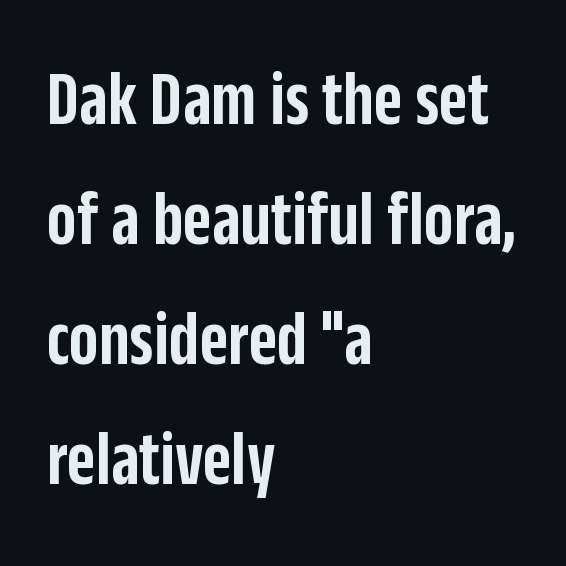
The image shows 78 px semibold, condensed sans-serif type, upright; set left-aligned, normal line spacing (1.54x), normal letter spacing, not underlined; low stroke contrast and a large x-height.
